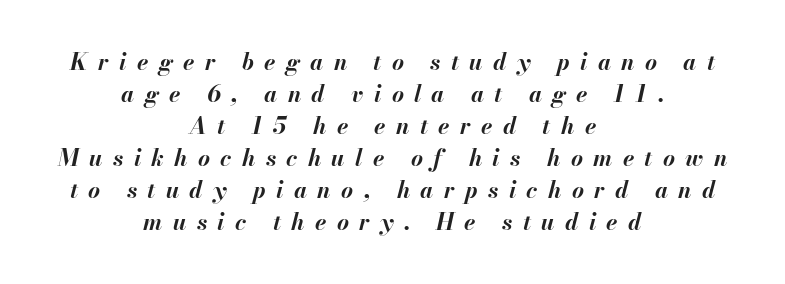
{"italic": "yes", "lean": "right", "slant_degrees": 13, "bold": "yes", "underline": "no", "align": "center", "line_spacing": "normal", "line_spacing_ratio": 1.39, "letter_spacing": "wide", "letter_spacing_em": 0.45, "glyph_px": 23}
